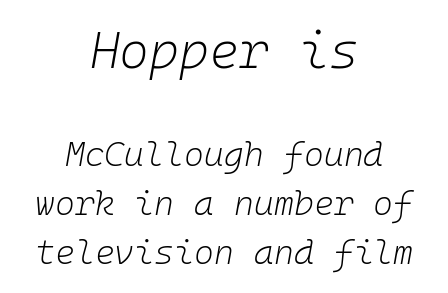
Yep, that's italic — everything's leaning. The face used here is rendered with its standard letterfit. Regarding leading, the lines here are spaced in the standard way. Nothing heavy about these letters — not bold at all. Every character here occupies the same horizontal width, giving the sample a typewriter-like rhythm.
